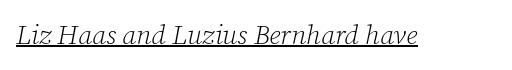
{"italic": "yes", "lean": "right", "slant_degrees": 12, "bold": "no", "underline": "yes", "letter_spacing": "normal", "letter_spacing_em": 0.0, "glyph_px": 27}
